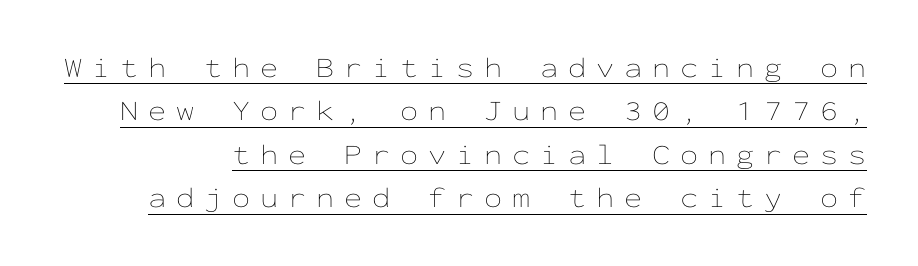
Ascenders rise straight up at ninety degrees. The gaps between neighbouring characters are conspicuously large. A typesetter would call this monospace, since all characters share one set width. Vertical stems look standard width or narrower in stroke.
